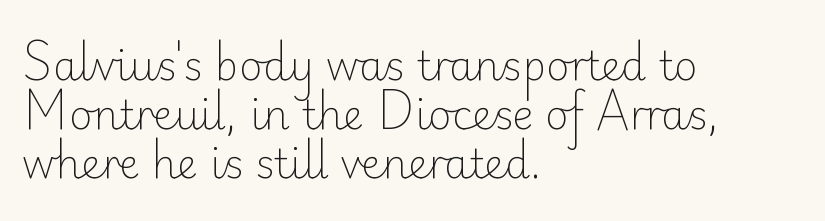
Lines of text with bare space underneath. Every character sits straight up, as roman type does. Spacing verdict: proportional, widths tailored to each character. Serifs: no, the terminals of the letterforms are clean.
